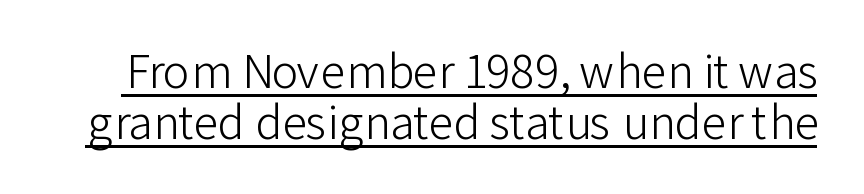
{"serif": "no", "italic": "no", "bold": "no", "weight": "light", "width": "normal", "stroke_contrast": "low", "x_height": "medium", "monospaced": "no", "underline": "yes", "line_spacing": "tight", "line_spacing_ratio": 1.14, "letter_spacing": "normal", "letter_spacing_em": 0.0, "glyph_px": 45}
